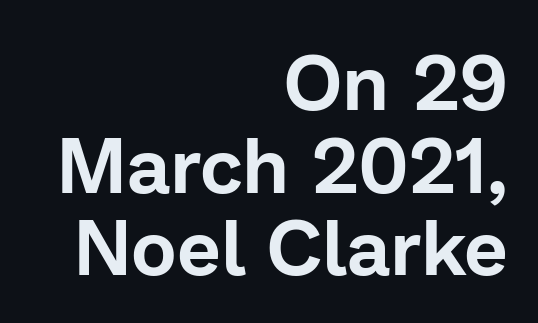
{"serif": "no", "italic": "no", "width": "normal", "stroke_contrast": "low", "x_height": "medium", "monospaced": "no", "underline": "no", "align": "right", "line_spacing": "tight", "line_spacing_ratio": 1.06, "letter_spacing": "normal", "letter_spacing_em": 0.0, "glyph_px": 78}
